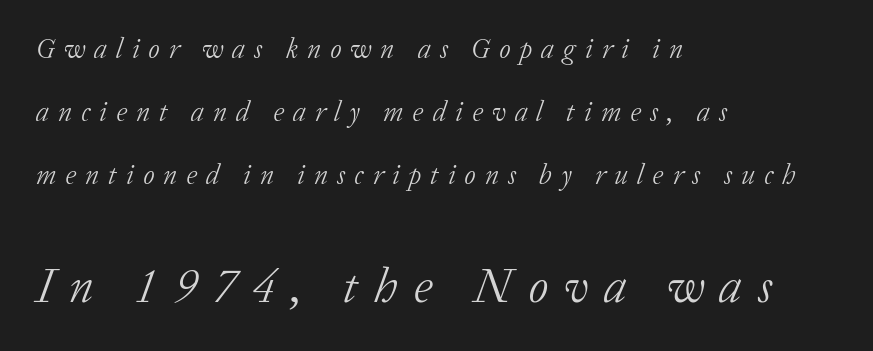
The image shows 49 px light serif type, italic (leaning right); set left-aligned, loose line spacing (2.25x), unusually wide letter spacing (+0.32 em), not underlined; the second (bottom) block is 1.75x larger; low stroke contrast and a medium x-height.
